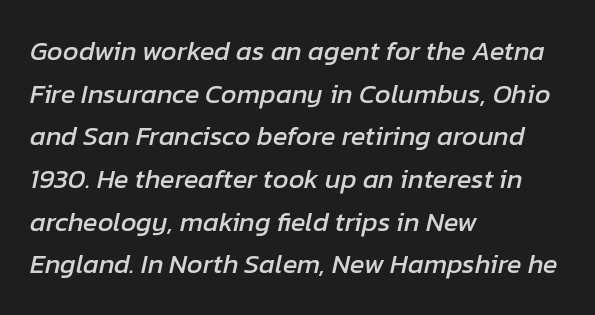
The image shows 27 px text type, italic (leaning right); set left-aligned, normal line spacing (1.58x), normal letter spacing, not underlined.
